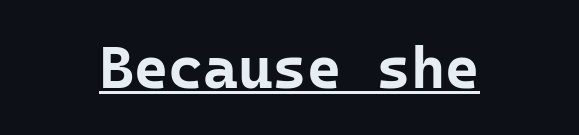
The image shows 59 px bold sans-serif type, upright, monospaced; set centered, normal letter spacing, underlined; low stroke contrast and a medium x-height.
